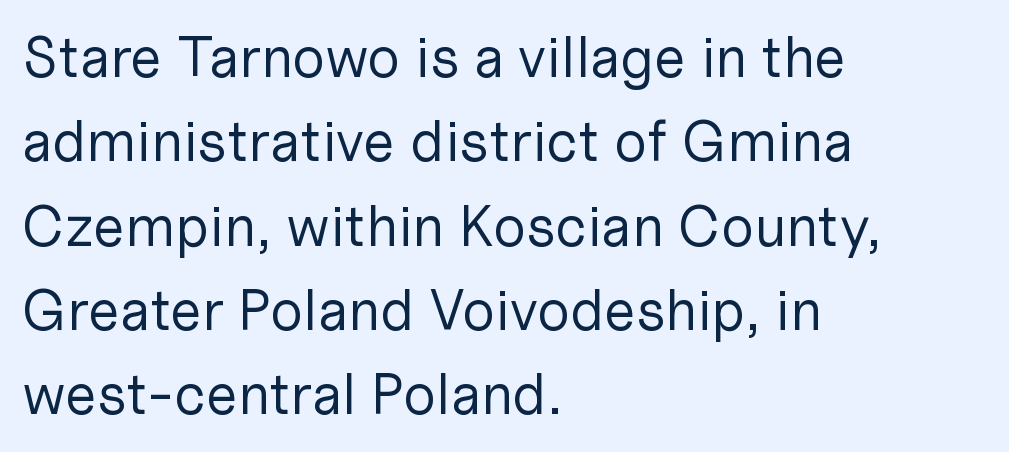
The face used here is rendered with its standard letterfit. Unmarked baselines from the first word to the last. You can tell it's not italic because the verticals are truly vertical. The font family rendered here belongs to the sans-serif group.
